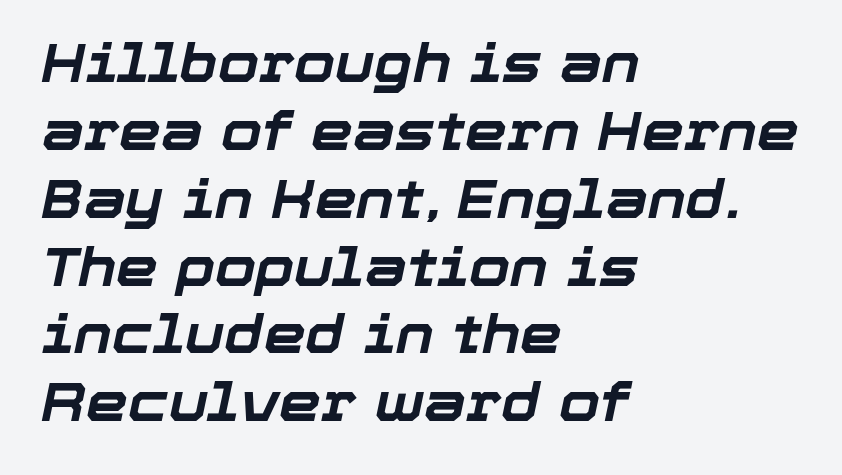
Q: Is the text bold? A: Yes.
Q: Is the text italic (slanted)? A: Yes, it leans right by about 12 degrees.
Q: Is the text underlined? A: No.
Q: How is the paragraph aligned? A: Left-aligned.
Q: Is the spacing between letters normal or unusually wide? A: Normal.
Q: Is the spacing between lines tight, normal or loose? A: Normal.
Q: Width (condensed, normal, or wide)? A: Normal.
Q: Stroke contrast? A: Low.
Q: x-height? A: Medium.
Q: Monospaced? A: No.
